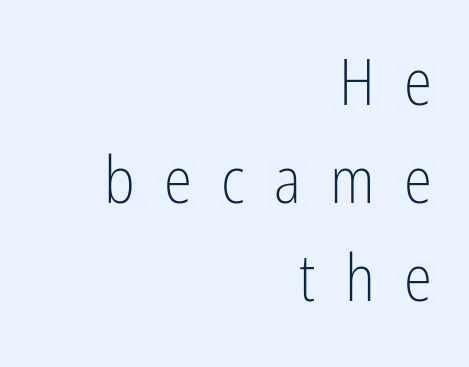
Q: Is the text bold? A: No.
Q: Is the text italic (slanted)? A: No, it is upright.
Q: Is the typeface a serif or a sans-serif typeface? A: Sans-serif.
Q: Is the text underlined? A: No.
Q: How is the paragraph aligned? A: Right-aligned.
Q: Is the spacing between letters normal or unusually wide? A: Unusually wide.
Q: Is the spacing between lines tight, normal or loose? A: Normal.
Q: Width (condensed, normal, or wide)? A: Condensed.
Q: Stroke contrast? A: Low.
Q: x-height? A: Medium.
Q: Monospaced? A: No.
